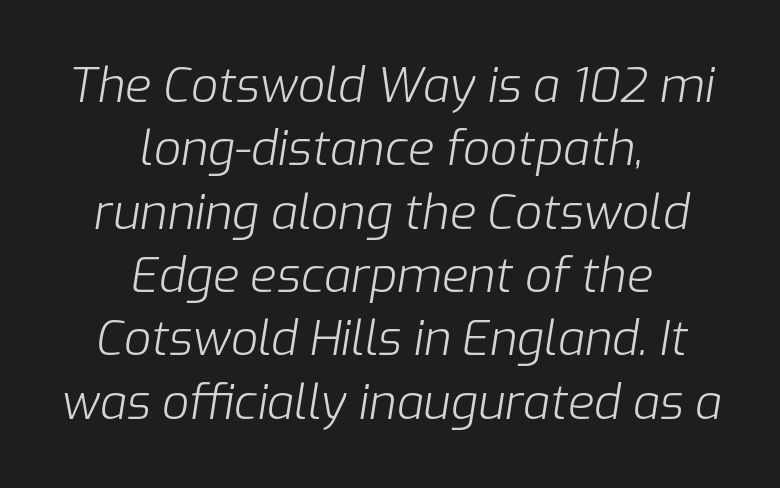
Character widths vary here, with narrow letters taking less room than wide ones. If you folded the block vertically in half, each line would mirror itself in length. Honestly, there is no underline to notice here at all. A typesetter would call this leading conventional body-copy spacing. An italicized treatment has been applied to the whole sample. Ink coverage per letter is moderate at most.
